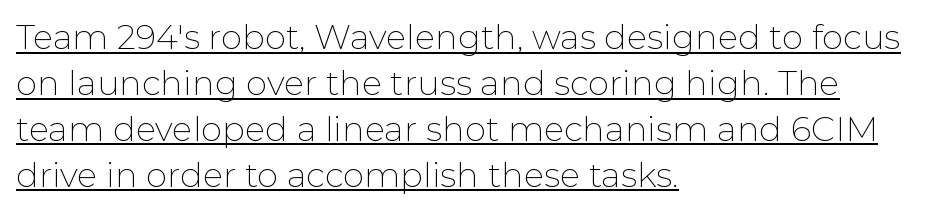
Q: Is the text bold? A: No.
Q: Is the text italic (slanted)? A: No, it is upright.
Q: Is the typeface a serif or a sans-serif typeface? A: Sans-serif.
Q: Is the text underlined? A: Yes.
Q: How is the paragraph aligned? A: Left-aligned.
Q: Is the spacing between letters normal or unusually wide? A: Normal.
Q: Is the spacing between lines tight, normal or loose? A: Normal.
Q: Width (condensed, normal, or wide)? A: Normal.
Q: Stroke contrast? A: Low.
Q: x-height? A: Medium.
Q: Monospaced? A: No.
